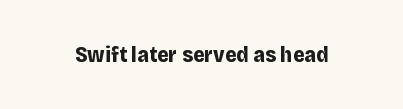
Q: Is the text bold? A: Yes.
Q: Is the text italic (slanted)? A: No, it is upright.
Q: Is the text underlined? A: No.
Q: Is the spacing between letters normal or unusually wide? A: Normal.
